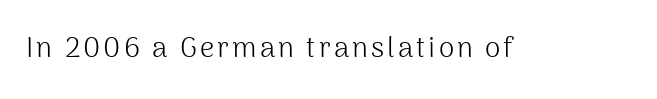
Q: Is the text bold? A: No.
Q: Is the text italic (slanted)? A: No, it is upright.
Q: Is the typeface a serif or a sans-serif typeface? A: Sans-serif.
Q: Is the text underlined? A: No.
Q: Width (condensed, normal, or wide)? A: Normal.
Q: Stroke contrast? A: Medium.
Q: x-height? A: Medium.
Q: Monospaced? A: No.
